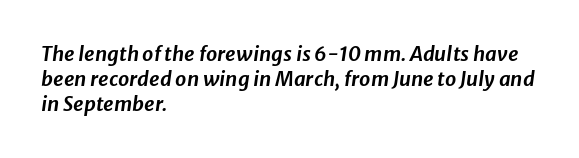
Q: Is the text italic (slanted)? A: Yes, it leans right by about 8 degrees.
Q: Is the text underlined? A: No.
Q: How is the paragraph aligned? A: Left-aligned.
Q: Is the spacing between letters normal or unusually wide? A: Normal.
Q: Is the spacing between lines tight, normal or loose? A: Normal.
